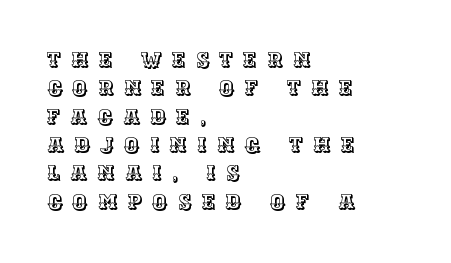
{"italic": "no", "underline": "no", "align": "left", "line_spacing": "normal", "line_spacing_ratio": 1.35, "letter_spacing": "wide", "letter_spacing_em": 0.48, "glyph_px": 21}
